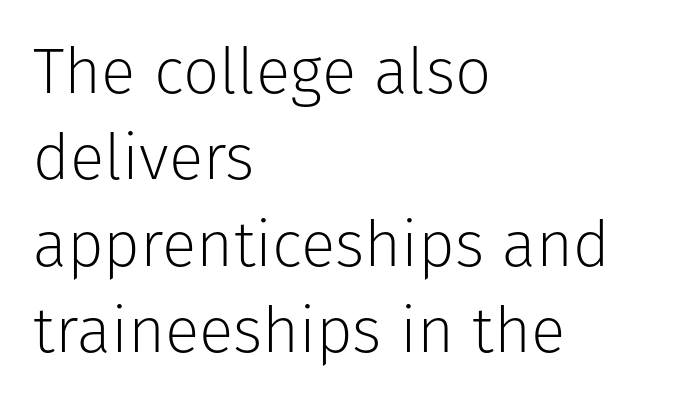
The image shows 64 px light sans-serif type, upright; set left-aligned, normal line spacing (1.35x), normal letter spacing, not underlined; low stroke contrast and a medium x-height.
